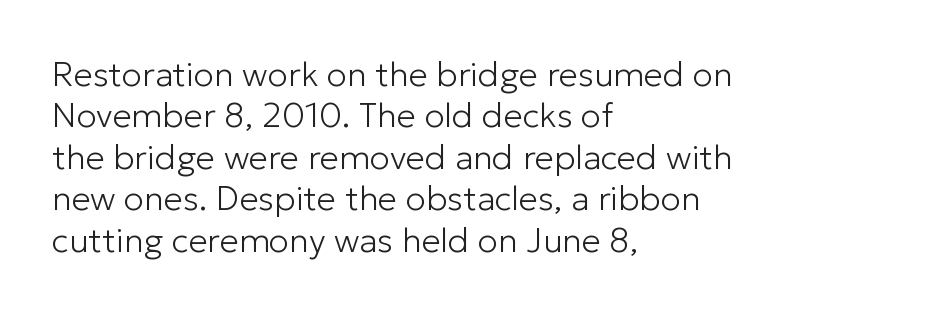
Q: Is the text bold? A: No.
Q: Is the text italic (slanted)? A: No, it is upright.
Q: Is the typeface a serif or a sans-serif typeface? A: Sans-serif.
Q: Is the text underlined? A: No.
Q: How is the paragraph aligned? A: Left-aligned.
Q: Is the spacing between letters normal or unusually wide? A: Normal.
Q: Width (condensed, normal, or wide)? A: Normal.
Q: Stroke contrast? A: Low.
Q: x-height? A: Medium.
Q: Monospaced? A: No.
